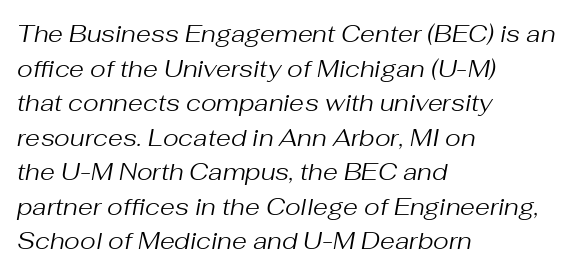
The image shows 24 px text type, italic (leaning right); set left-aligned, normal line spacing (1.44x), normal letter spacing, not underlined.
